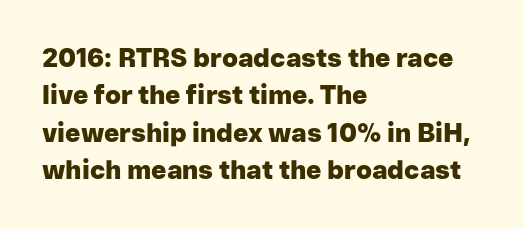
{"italic": "no", "bold": "yes", "underline": "no", "align": "left", "line_spacing": "normal", "line_spacing_ratio": 1.44, "letter_spacing": "normal", "letter_spacing_em": 0.0, "glyph_px": 26}
